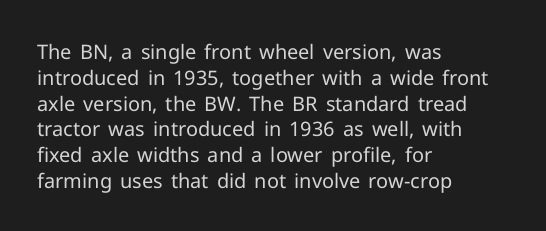
{"italic": "no", "bold": "no", "underline": "no", "align": "left", "line_spacing": "normal", "line_spacing_ratio": 1.29, "letter_spacing": "normal", "letter_spacing_em": 0.0, "glyph_px": 20}
